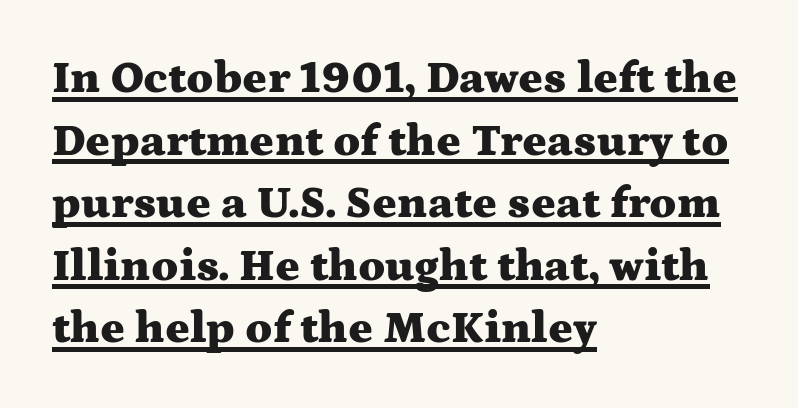
The image shows 46 px heavy, wide serif type, upright; set left-aligned, normal line spacing (1.36x), normal letter spacing, underlined; medium stroke contrast and a medium x-height.
